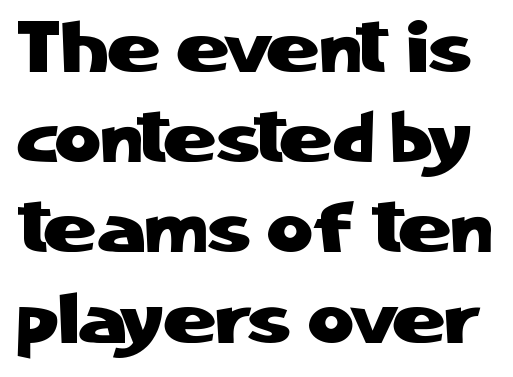
Q: Is the text italic (slanted)? A: No, it is upright.
Q: Is the typeface a serif or a sans-serif typeface? A: Sans-serif.
Q: Is the text underlined? A: No.
Q: Is the spacing between letters normal or unusually wide? A: Normal.
Q: Is the spacing between lines tight, normal or loose? A: Normal.
Q: Width (condensed, normal, or wide)? A: Normal.
Q: Stroke contrast? A: Low.
Q: x-height? A: Medium.
Q: Monospaced? A: No.
